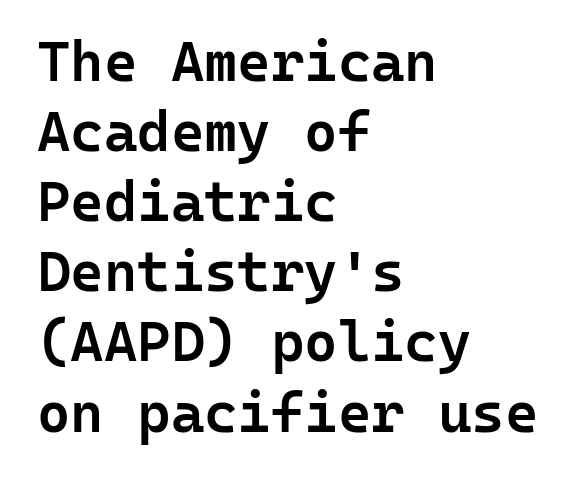
The image shows 57 px semibold sans-serif type, upright, monospaced; set left-aligned, line spacing 1.23x, normal letter spacing, not underlined; low stroke contrast and a medium x-height.
